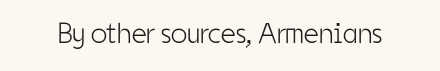
The image shows 29 px light, condensed sans-serif type, upright; set normal letter spacing, not underlined; low stroke contrast and a medium x-height.
